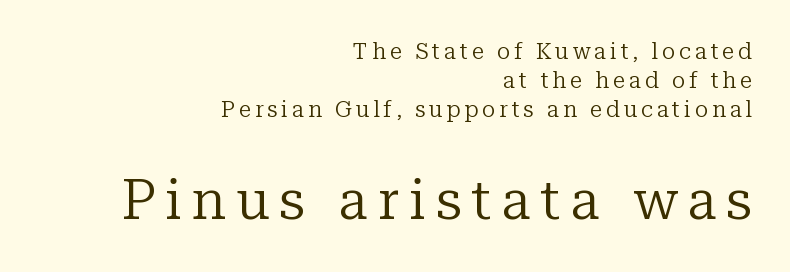
{"serif": "yes", "italic": "no", "bold": "no", "weight": "regular", "width": "normal", "stroke_contrast": "low", "x_height": "medium", "monospaced": "no", "underline": "no", "align": "right", "line_spacing": "normal", "line_spacing_ratio": 1.31, "larger_block": "second", "size_ratio": 2.5, "glyph_px": 55}
